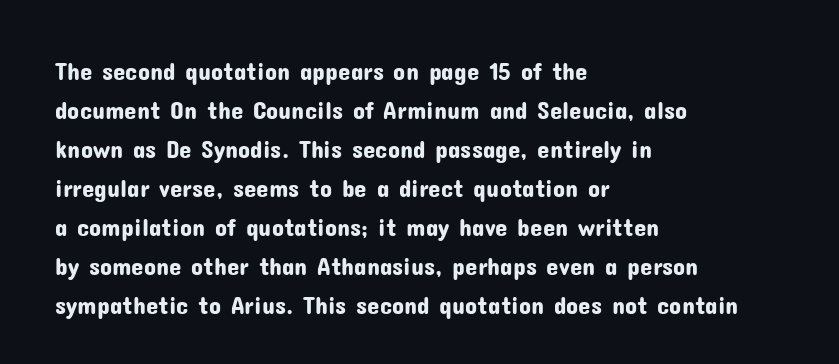
{"italic": "no", "underline": "no", "align": "left", "line_spacing": "normal", "line_spacing_ratio": 1.56, "letter_spacing": "normal", "letter_spacing_em": 0.0, "glyph_px": 25}
